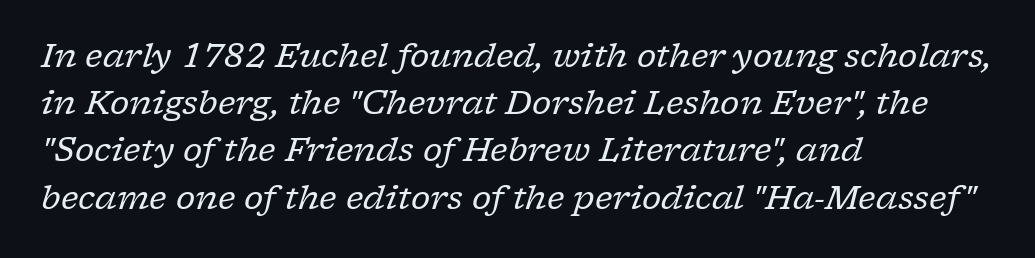
The image shows 33 px regular-weight serif type, italic (leaning right); set left-aligned, normal line spacing (1.43x), normal letter spacing, not underlined; low stroke contrast and a medium x-height.
